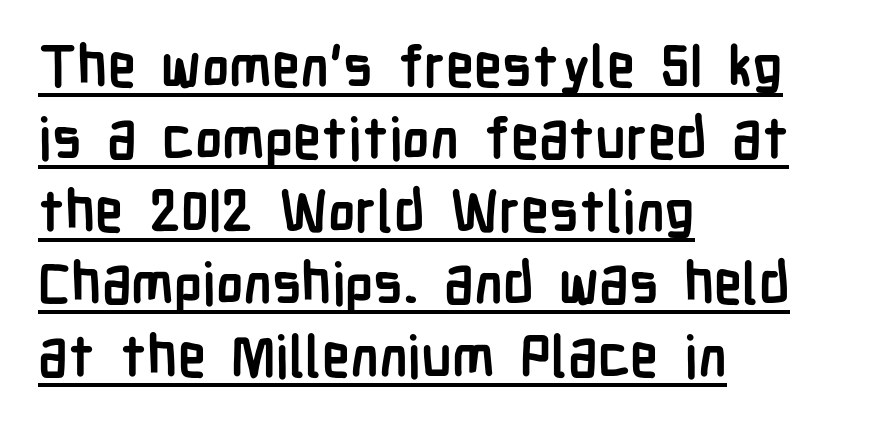
Posture: vertical. Students, note that the glyphs here touch the page at normal intervals. Notice how a bar underscores the lettering throughout. Baseline-to-baseline distance is the conventional proportion of letter height. The characters display no serif detailing; their extremities are plain.
